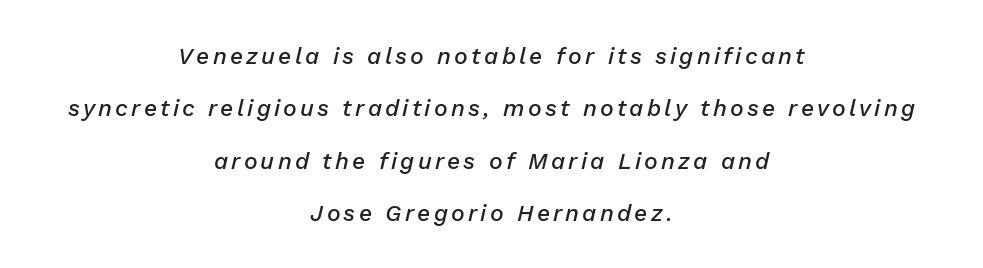
Q: Is the text bold? A: Semi-bold.
Q: Is the text italic (slanted)? A: Yes, it leans right by about 13 degrees.
Q: Is the text underlined? A: No.
Q: How is the paragraph aligned? A: Centered.
Q: Is the spacing between lines tight, normal or loose? A: Loose.
